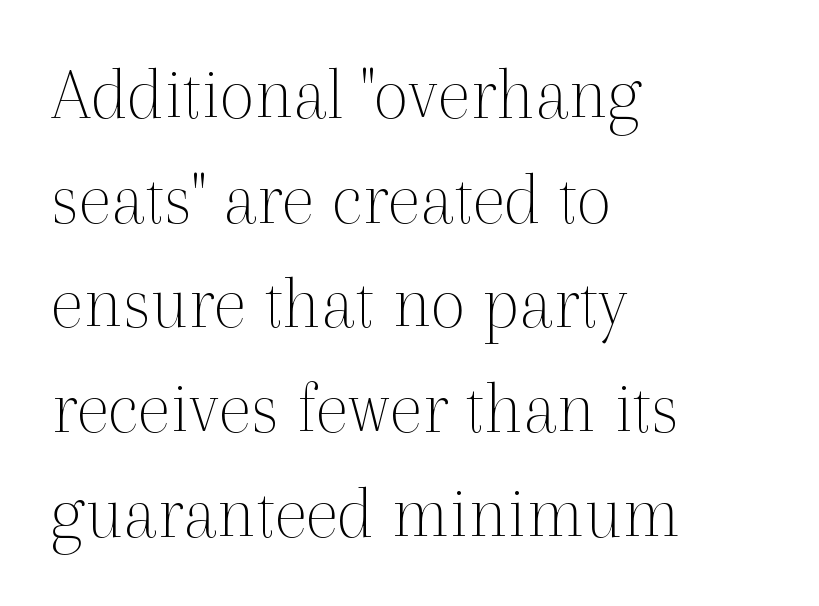
Q: Is the text bold? A: No.
Q: Is the text italic (slanted)? A: No, it is upright.
Q: Is the typeface a serif or a sans-serif typeface? A: Serif.
Q: Is the text underlined? A: No.
Q: How is the paragraph aligned? A: Left-aligned.
Q: Is the spacing between letters normal or unusually wide? A: Normal.
Q: Is the spacing between lines tight, normal or loose? A: Normal.
Q: Width (condensed, normal, or wide)? A: Normal.
Q: x-height? A: Medium.
Q: Monospaced? A: No.
